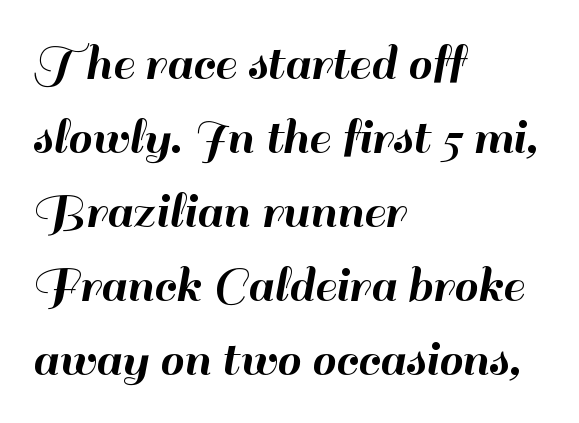
The image shows 54 px sans-serif type; set left-aligned, normal line spacing (1.37x), normal letter spacing, not underlined; high stroke contrast and a small x-height.
